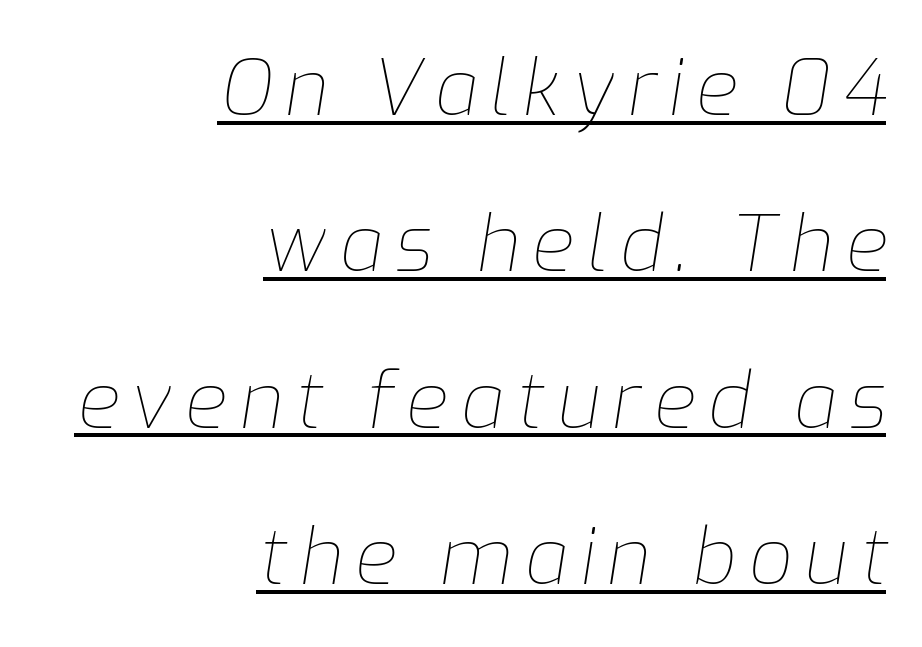
Each letter keeps its own natural width here, so spacing adapts to shape. Somebody hit Ctrl+U on this one — the words are underlined. Compared with a typical body face, this is equally light or lighter still. The specimen reads as italic at a glance.
